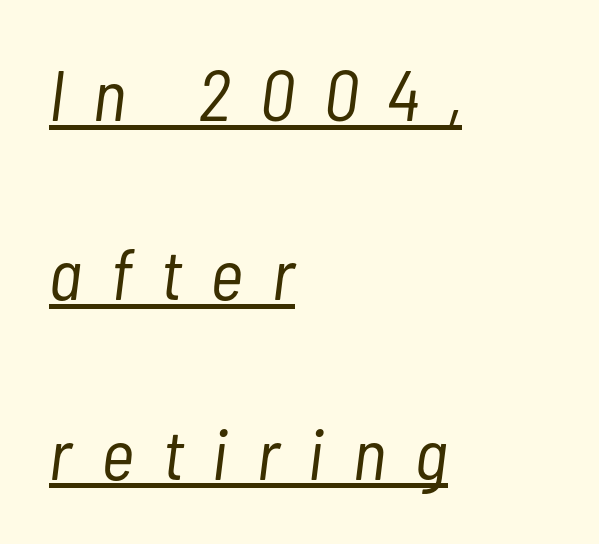
The face used here is proportionally spaced, like ordinary book or web type. Nothing heavy about these letters — not bold at all. You could fit nearly another row in the gap between these rows. Emphasis is given by a line drawn under the lettering. If you drew a ruler down the left edge, every line would touch it.
